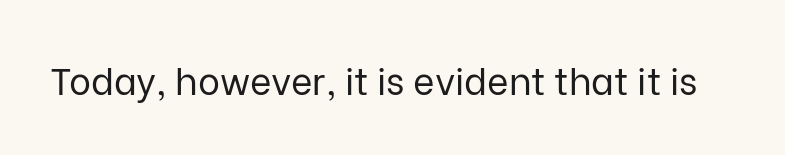
{"serif": "no", "italic": "no", "bold": "no", "weight": "regular", "width": "normal", "stroke_contrast": "low", "x_height": "medium", "monospaced": "no", "underline": "no", "letter_spacing": "normal", "letter_spacing_em": 0.0, "glyph_px": 37}
